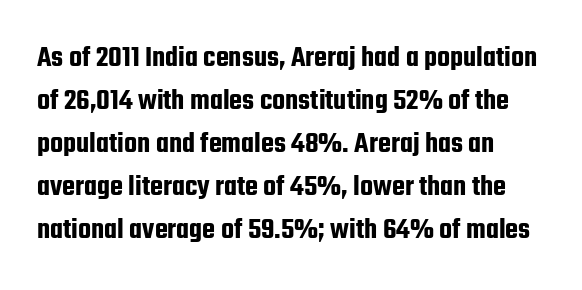
{"serif": "no", "italic": "no", "width": "condensed", "stroke_contrast": "low", "x_height": "medium", "monospaced": "no", "underline": "no", "line_spacing": "normal", "line_spacing_ratio": 1.43, "letter_spacing": "normal", "letter_spacing_em": 0.0, "glyph_px": 30}
